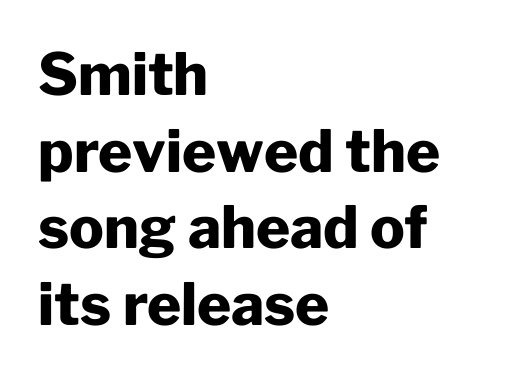
The image shows 58 px heavy sans-serif type, upright; set left-aligned, normal line spacing (1.32x), normal letter spacing, not underlined; low stroke contrast and a medium x-height.
